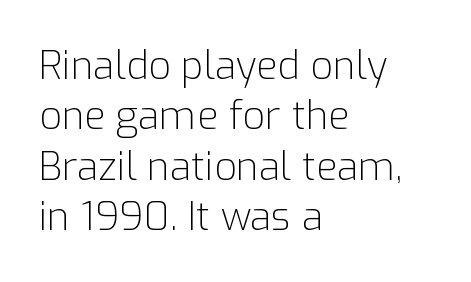
Q: Is the text bold? A: No.
Q: Is the text italic (slanted)? A: No, it is upright.
Q: Is the typeface a serif or a sans-serif typeface? A: Sans-serif.
Q: Is the text underlined? A: No.
Q: How is the paragraph aligned? A: Left-aligned.
Q: Is the spacing between letters normal or unusually wide? A: Normal.
Q: Is the spacing between lines tight, normal or loose? A: Normal.
Q: Width (condensed, normal, or wide)? A: Normal.
Q: Stroke contrast? A: Low.
Q: x-height? A: Medium.
Q: Monospaced? A: No.
